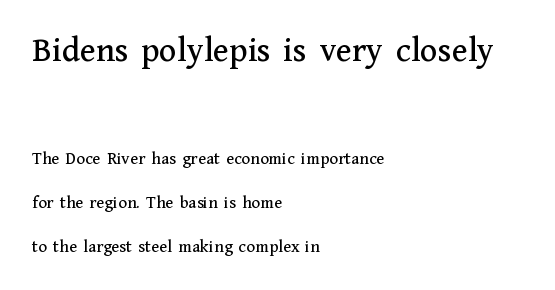
Descender tails drop into unmarked territory. Nope, not italic — everything's standing straight. The passage shown is typed in a proportional face where columns would drift. Compared with a centered layout, this one pins lines to the left instead.
